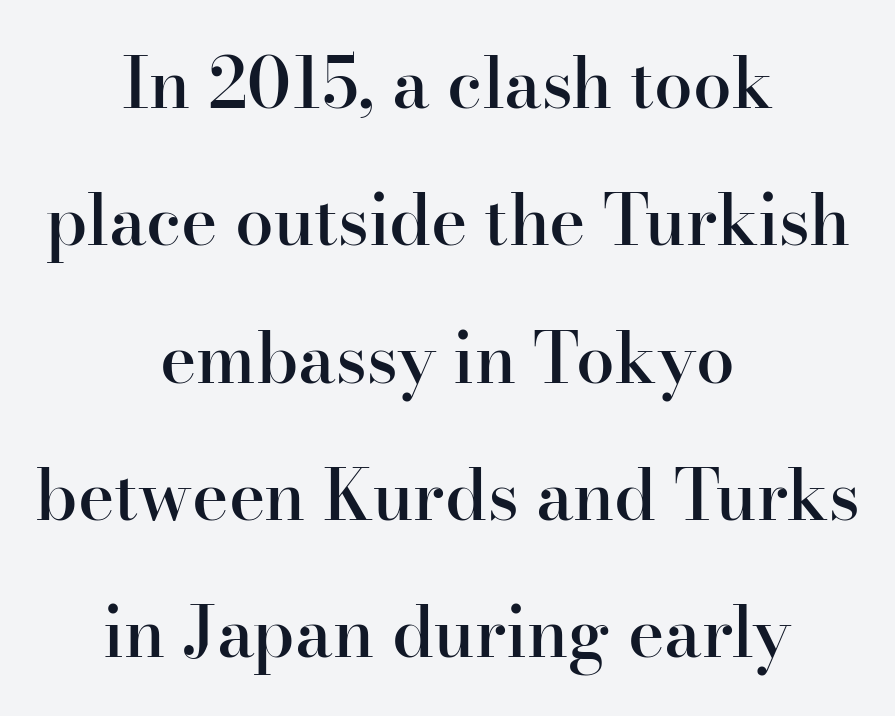
{"serif": "yes", "italic": "no", "bold": "semi", "weight": "semibold", "width": "normal", "stroke_contrast": "high", "x_height": "small", "monospaced": "no", "underline": "no", "align": "center", "line_spacing": "loose", "line_spacing_ratio": 1.99, "letter_spacing": "normal", "letter_spacing_em": 0.0, "glyph_px": 69}
